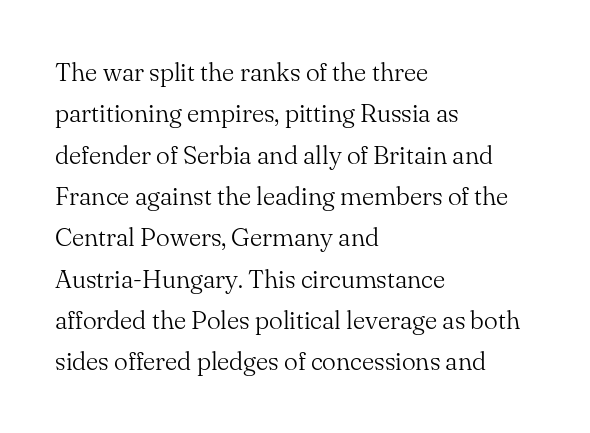
{"italic": "no", "bold": "no", "underline": "no", "align": "left", "line_spacing": "normal", "line_spacing_ratio": 1.59, "letter_spacing": "normal", "letter_spacing_em": 0.0, "glyph_px": 26}
